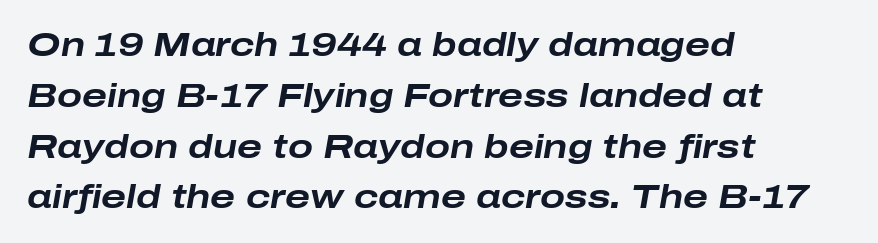
{"italic": "yes", "lean": "right", "slant_degrees": 10, "bold": "yes", "weight": "bold", "width": "wide", "stroke_contrast": "low", "x_height": "medium", "monospaced": "no", "underline": "no", "align": "left", "line_spacing": "normal", "line_spacing_ratio": 1.54, "letter_spacing": "normal", "letter_spacing_em": 0.0, "glyph_px": 33}
